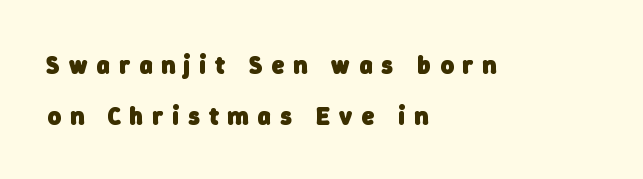
{"bold": "yes", "underline": "no", "align": "left", "line_spacing": "loose", "line_spacing_ratio": 2.03, "letter_spacing": "wide", "letter_spacing_em": 0.37, "glyph_px": 25}
